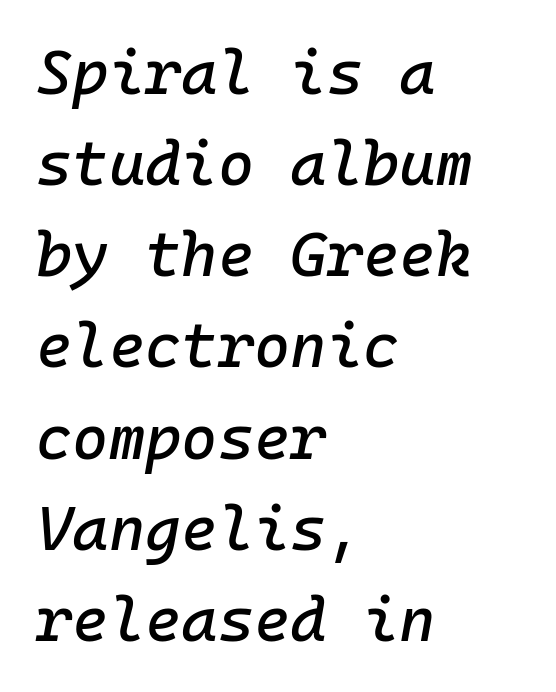
The string is rendered with underlining switched off. The passage shown leans; its letterforms are oblique. Caption: multi-line text, flush left, ragged right. The line texture is even and compact thanks to regular tracking. Each letter, wide or thin by design, is forced into the same width here. What's the leading like? Ordinary, nothing unusual.
